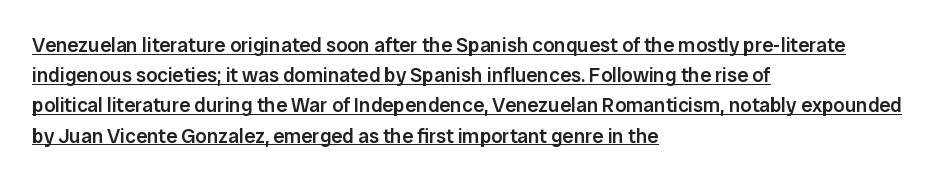
{"italic": "no", "bold": "semi", "underline": "yes", "align": "left", "line_spacing": "normal", "line_spacing_ratio": 1.51, "letter_spacing": "normal", "letter_spacing_em": 0.0, "glyph_px": 20}
